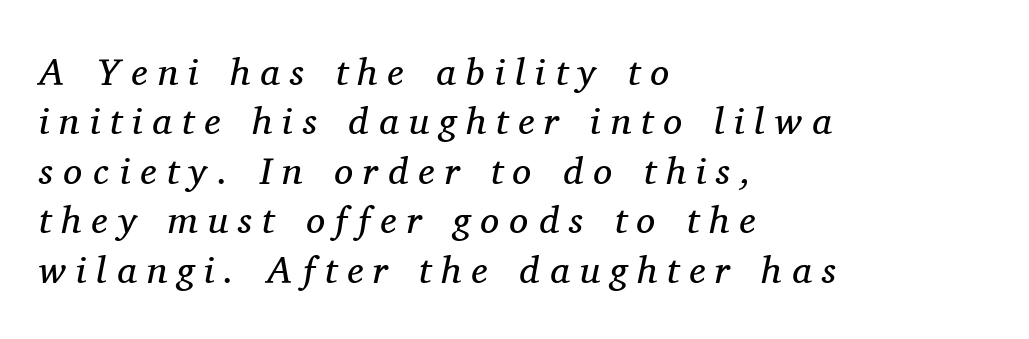
The image shows 38 px regular-weight serif type, italic (leaning right); set left-aligned, normal line spacing (1.3x), unusually wide letter spacing (+0.27 em), not underlined; medium stroke contrast and a medium x-height.
